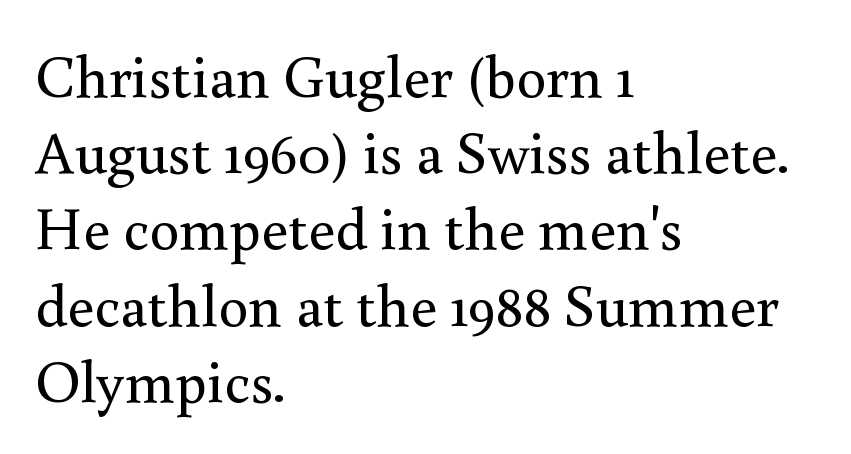
{"serif": "yes", "italic": "no", "bold": "no", "weight": "regular", "width": "normal", "stroke_contrast": "medium", "x_height": "small", "monospaced": "no", "underline": "no", "align": "left", "line_spacing": "normal", "line_spacing_ratio": 1.27, "letter_spacing": "normal", "letter_spacing_em": 0.0, "glyph_px": 60}
